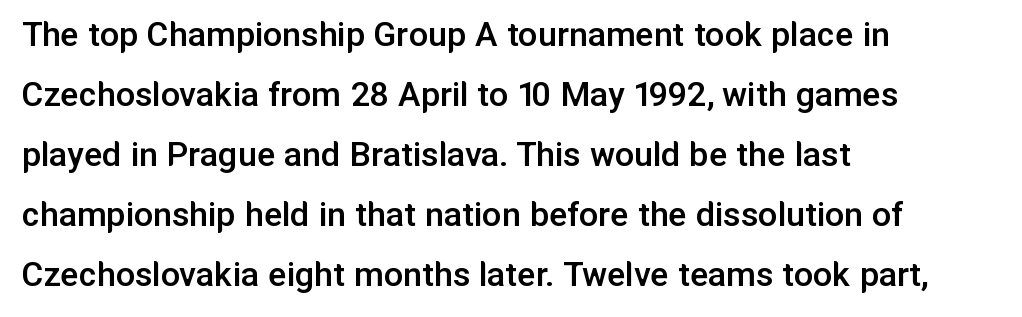
Q: Is the text bold? A: Semi-bold.
Q: Is the text italic (slanted)? A: No, it is upright.
Q: Is the typeface a serif or a sans-serif typeface? A: Sans-serif.
Q: Is the text underlined? A: No.
Q: How is the paragraph aligned? A: Left-aligned.
Q: Is the spacing between letters normal or unusually wide? A: Normal.
Q: Is the spacing between lines tight, normal or loose? A: Normal.
Q: Width (condensed, normal, or wide)? A: Normal.
Q: Stroke contrast? A: Low.
Q: x-height? A: Medium.
Q: Monospaced? A: No.
